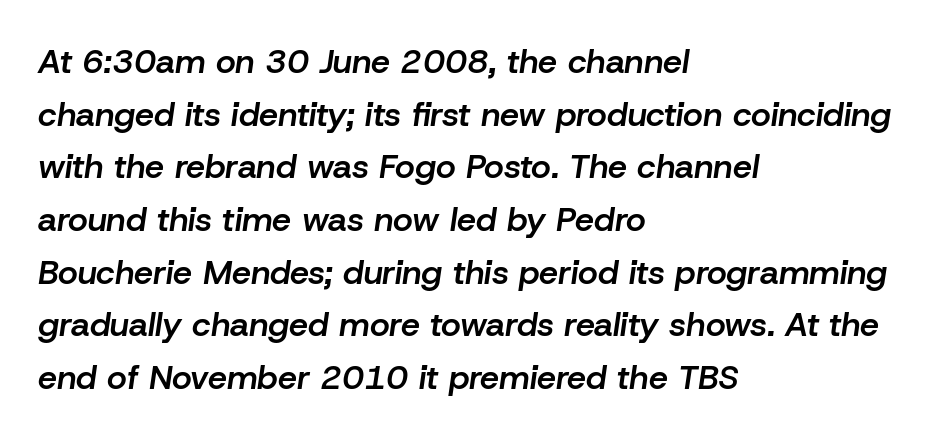
Q: Is the text bold? A: Semi-bold.
Q: Is the text italic (slanted)? A: Yes, it leans right by about 8 degrees.
Q: Is the text underlined? A: No.
Q: How is the paragraph aligned? A: Left-aligned.
Q: Is the spacing between letters normal or unusually wide? A: Normal.
Q: Is the spacing between lines tight, normal or loose? A: Normal.
Q: Width (condensed, normal, or wide)? A: Normal.
Q: Stroke contrast? A: Low.
Q: x-height? A: Medium.
Q: Monospaced? A: No.
